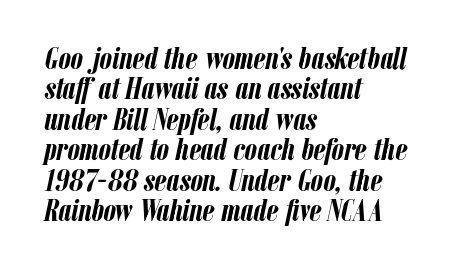
Vertical spacing — tight. Caption: standard tracking, unaltered. A clean baseline with only descenders dipping below it. Looks like regular typesetting: each glyph gets only the width it needs.
